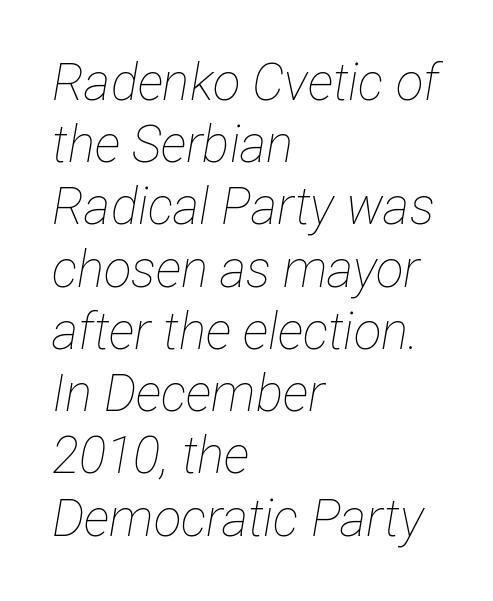
The image shows 51 px thin, condensed type, italic (leaning right); set left-aligned, line spacing 1.22x, normal letter spacing, not underlined; low stroke contrast and a medium x-height.
